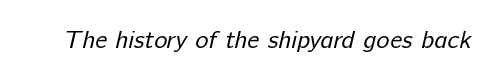
Ink coverage per letter is moderate at most. Check the space under the baseline: it is left empty. Nobody touched the tracking dial on this one.
